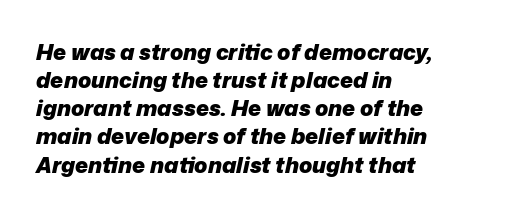
Q: Is the text bold? A: Yes.
Q: Is the text italic (slanted)? A: Yes, it leans right by about 12 degrees.
Q: Is the text underlined? A: No.
Q: How is the paragraph aligned? A: Left-aligned.
Q: Is the spacing between letters normal or unusually wide? A: Normal.
Q: Is the spacing between lines tight, normal or loose? A: Normal.
